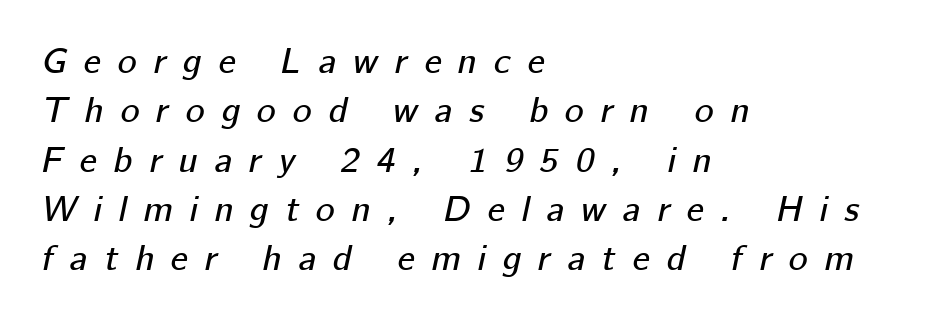
There is plenty of visible air inserted between adjacent glyphs. This is oblique type, the kind used for emphasis or titles. This sample has the flowing, uneven cadence of proportional lettering. Any mark beneath the type? The region is blank. The passage shown stacks its lines at a standard gap.
